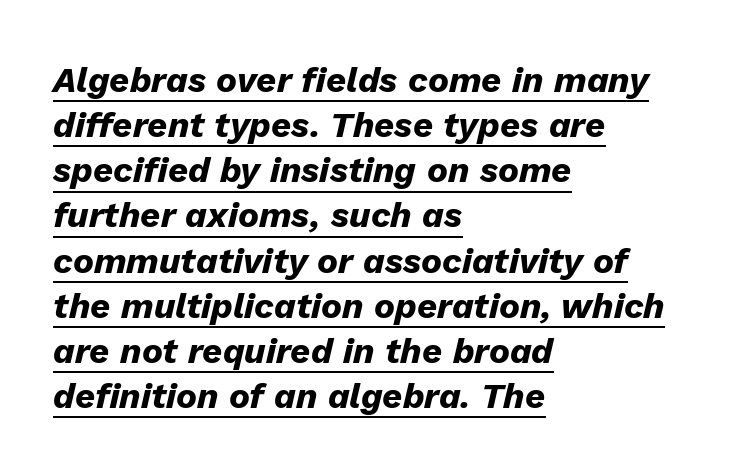
The image shows 35 px heavy type, italic (leaning right); set left-aligned, normal line spacing (1.29x), normal letter spacing, underlined; low stroke contrast and a medium x-height.
